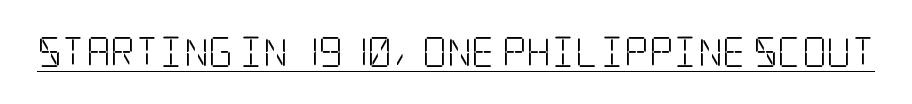
The tracking reads as untouched default to a designer's eye. Caption: lettering with a line underneath. Counters stay open thanks to moderate or lighter strokes. The type sits square on the baseline with zero lean.
